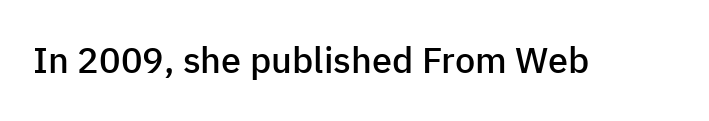
Q: Is the text bold? A: Semi-bold.
Q: Is the text italic (slanted)? A: No, it is upright.
Q: Is the typeface a serif or a sans-serif typeface? A: Sans-serif.
Q: Is the text underlined? A: No.
Q: Is the spacing between letters normal or unusually wide? A: Normal.
Q: Width (condensed, normal, or wide)? A: Normal.
Q: Stroke contrast? A: Low.
Q: x-height? A: Medium.
Q: Monospaced? A: No.
